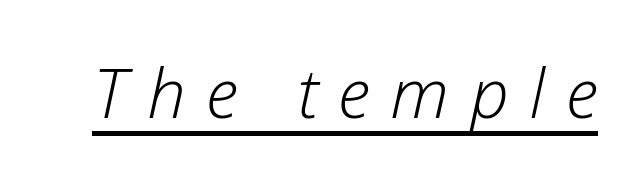
Q: Is the text bold? A: No.
Q: Is the text italic (slanted)? A: Yes, it leans right by about 12 degrees.
Q: Is the text underlined? A: Yes.
Q: Is the spacing between letters normal or unusually wide? A: Unusually wide.
Q: Width (condensed, normal, or wide)? A: Normal.
Q: Stroke contrast? A: Low.
Q: x-height? A: Medium.
Q: Monospaced? A: No.
